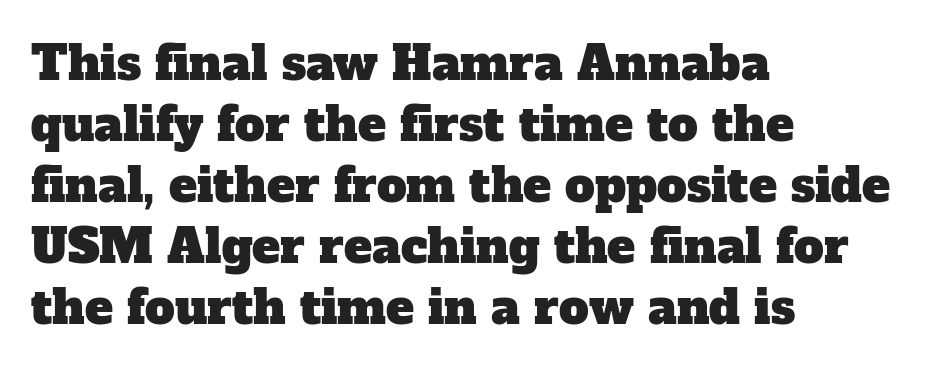
Q: Is the typeface a serif or a sans-serif typeface? A: Serif.
Q: Is the text underlined? A: No.
Q: How is the paragraph aligned? A: Left-aligned.
Q: Is the spacing between letters normal or unusually wide? A: Normal.
Q: Is the spacing between lines tight, normal or loose? A: Normal.
Q: Width (condensed, normal, or wide)? A: Normal.
Q: Stroke contrast? A: Low.
Q: x-height? A: Medium.
Q: Monospaced? A: No.
